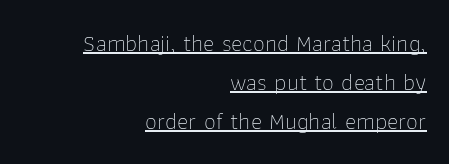
{"italic": "no", "bold": "no", "underline": "yes", "align": "right", "line_spacing": "normal", "line_spacing_ratio": 1.63, "letter_spacing": "normal", "letter_spacing_em": 0.0, "glyph_px": 24}
